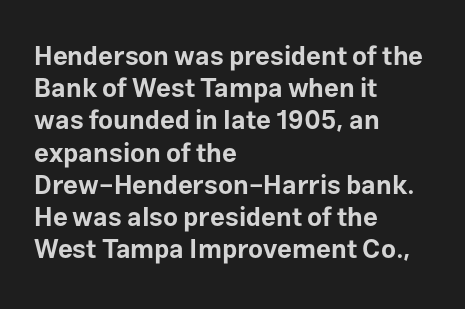
The image shows 26 px bold type, upright; set left-aligned, line spacing 1.24x, normal letter spacing, not underlined.
